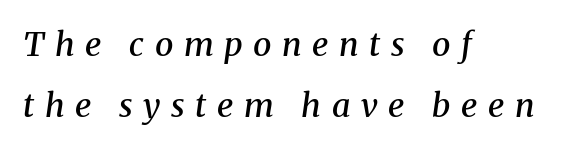
The image shows 33 px semibold serif type, italic (leaning right); set left-aligned, line spacing 1.85x, unusually wide letter spacing (+0.32 em), not underlined; medium stroke contrast and a medium x-height.
